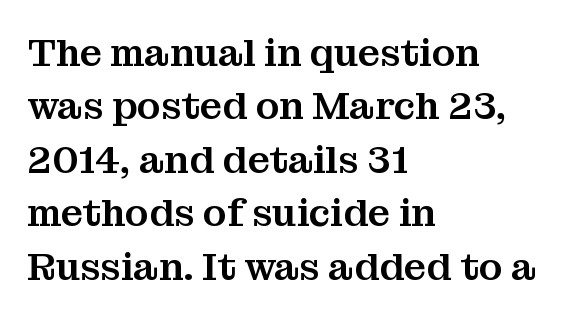
Examine the stroke ends and you'll spot serifs. Posture: straight, roman, zero tilt. Looks like regular typesetting: each glyph gets only the width it needs. A clean baseline with only descenders dipping below it. Typeset ragged right — the left edge is the straight one.
